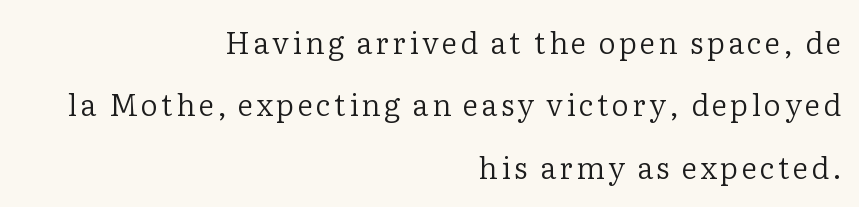
{"serif": "yes", "italic": "no", "bold": "no", "weight": "regular", "width": "normal", "stroke_contrast": "low", "x_height": "medium", "monospaced": "no", "underline": "no", "align": "right", "line_spacing": "loose", "line_spacing_ratio": 2.08, "glyph_px": 30}
